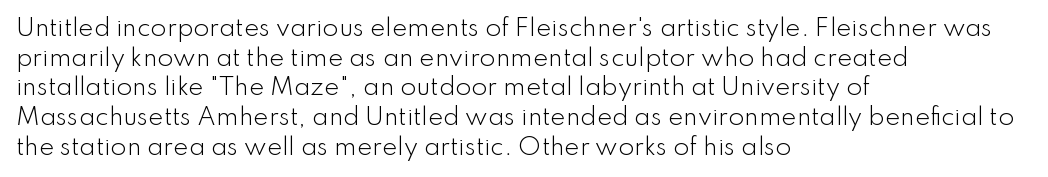
Q: Is the text bold? A: No.
Q: Is the text italic (slanted)? A: No, it is upright.
Q: Is the text underlined? A: No.
Q: How is the paragraph aligned? A: Left-aligned.
Q: Is the spacing between letters normal or unusually wide? A: Normal.
Q: Is the spacing between lines tight, normal or loose? A: Normal.
